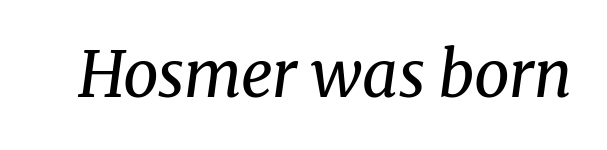
The typography opts for an oblique posture over an upright one. The rendering uses natural spacing where letterforms have individual widths. You can tell from the footed stems that serif type was used. This rendering features lettering with no underline. Heaviness? Minimal to ordinary, like unemphasized prose. This sample uses plain, unmodified letter spacing.
